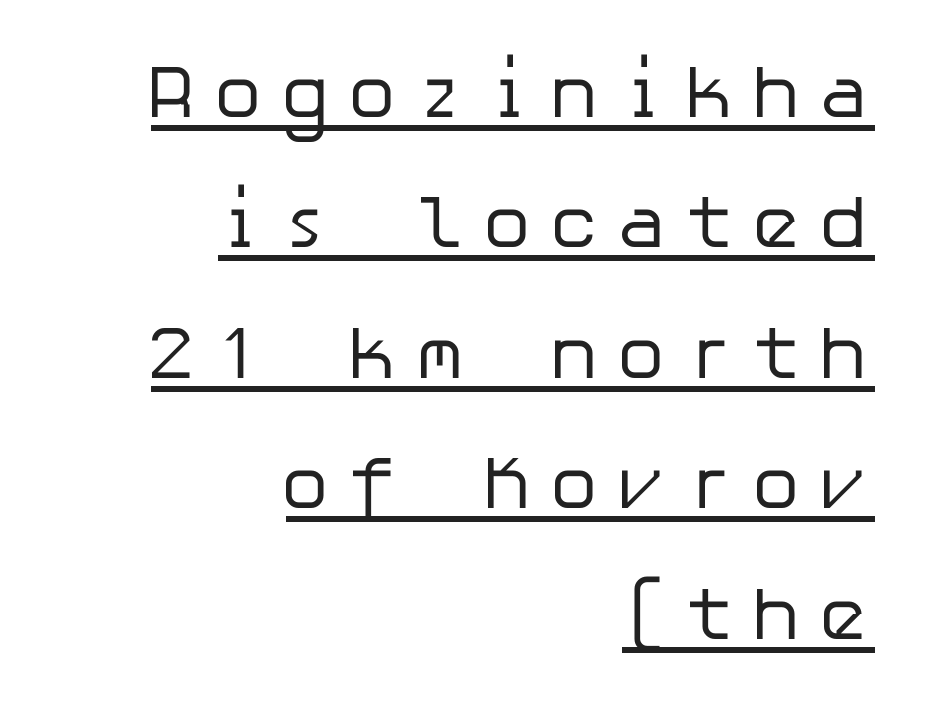
The image shows 75 px regular-weight sans-serif type, upright; set right-aligned, line spacing 1.74x, unusually wide letter spacing (+0.23 em), underlined; low stroke contrast and a medium x-height.
